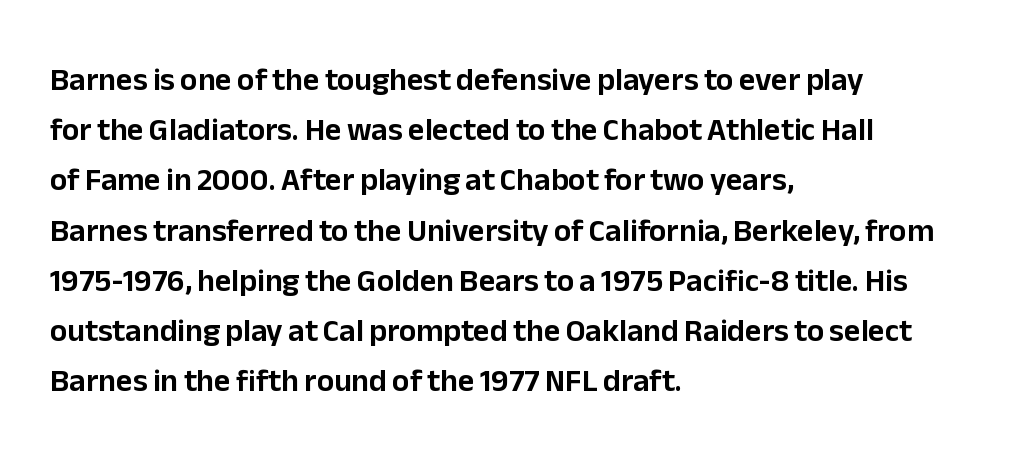
Q: Is the text italic (slanted)? A: No, it is upright.
Q: Is the typeface a serif or a sans-serif typeface? A: Sans-serif.
Q: Is the text underlined? A: No.
Q: How is the paragraph aligned? A: Left-aligned.
Q: Is the spacing between letters normal or unusually wide? A: Normal.
Q: Is the spacing between lines tight, normal or loose? A: Normal.
Q: Width (condensed, normal, or wide)? A: Normal.
Q: Stroke contrast? A: Low.
Q: x-height? A: Medium.
Q: Monospaced? A: No.
